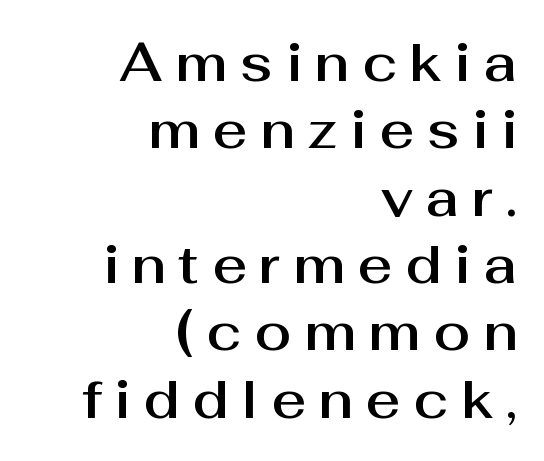
Short and long lines alike share a common ending point at right. Think of a printed novel: that variable character pitch is what you see here. Plain, unruled lines of type. This sample uses a sans-serif face. What stands out about the letter spacing? Its width — letters are far apart. Baseline-to-baseline distance is the conventional proportion of letter height.
